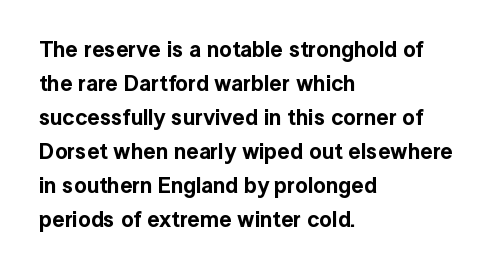
Students, observe: this is what conventionally led text looks like. This sample uses an upright cut, with every glyph sitting square on the baseline. A clean baseline with only descenders dipping below it. Each word holds together tightly as a unit, with standard inter-letter gaps.
